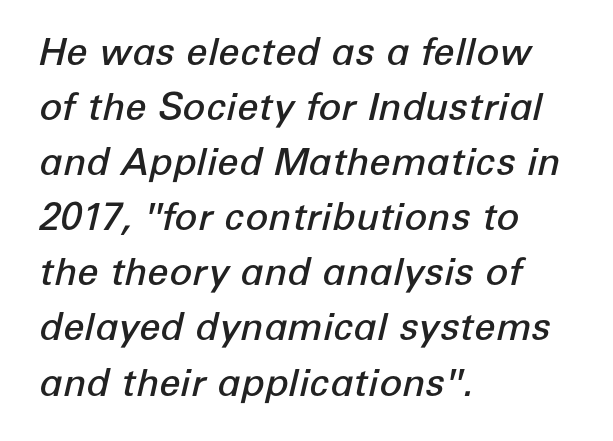
The image shows 38 px semibold type, italic (leaning right); set left-aligned, normal line spacing (1.45x), normal letter spacing, not underlined; low stroke contrast and a medium x-height.
